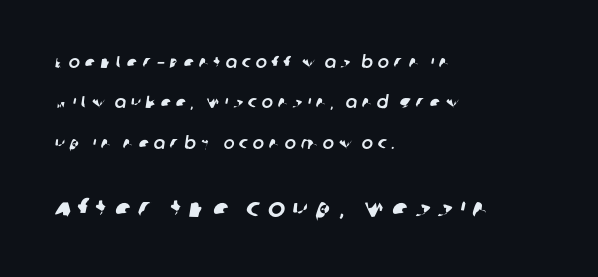
Q: Is the text underlined? A: No.
Q: How is the paragraph aligned? A: Left-aligned.
Q: Is the spacing between letters normal or unusually wide? A: Unusually wide.
Q: Is the spacing between lines tight, normal or loose? A: Loose.
Q: Which block of text is set in a larger size, the first (top) or the second (bottom)? A: The second (bottom) one.
